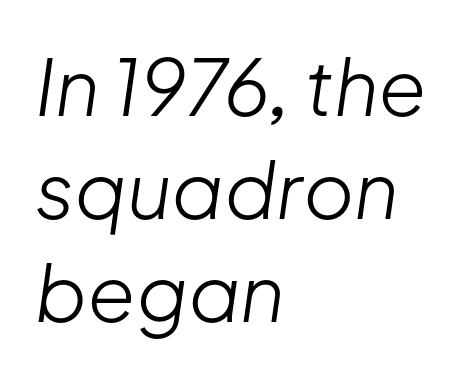
Q: Is the text bold? A: No.
Q: Is the text italic (slanted)? A: Yes, it leans right by about 8 degrees.
Q: Is the text underlined? A: No.
Q: How is the paragraph aligned? A: Left-aligned.
Q: Is the spacing between letters normal or unusually wide? A: Normal.
Q: Is the spacing between lines tight, normal or loose? A: Normal.
Q: Width (condensed, normal, or wide)? A: Normal.
Q: Stroke contrast? A: Low.
Q: x-height? A: Medium.
Q: Monospaced? A: No.
